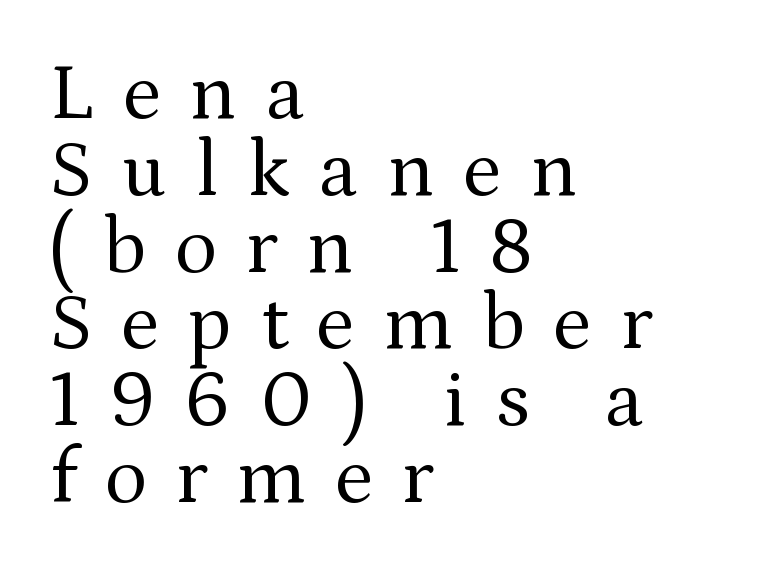
The image shows 80 px regular-weight serif type, upright; set left-aligned, tight line spacing (0.96x), unusually wide letter spacing (+0.36 em), not underlined; medium stroke contrast and a medium x-height.
